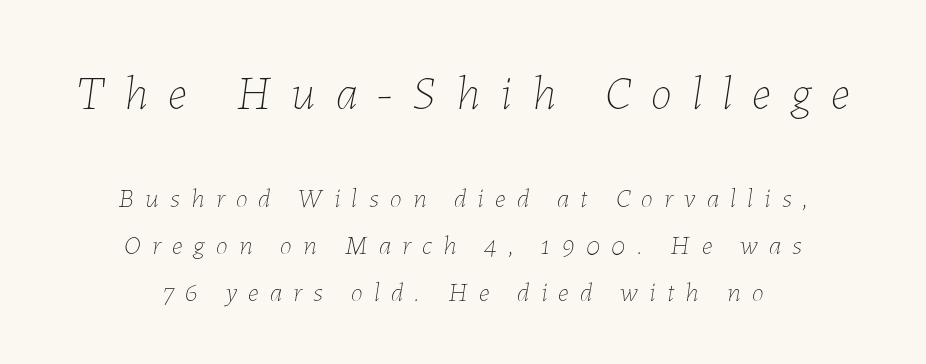
Q: Is the text bold? A: No.
Q: Is the text italic (slanted)? A: Yes, it leans right by about 7 degrees.
Q: Is the text underlined? A: No.
Q: How is the paragraph aligned? A: Centered.
Q: Is the spacing between letters normal or unusually wide? A: Unusually wide.
Q: Which block of text is set in a larger size, the first (top) or the second (bottom)? A: The first (top) one.
Q: Width (condensed, normal, or wide)? A: Normal.
Q: Stroke contrast? A: Low.
Q: x-height? A: Medium.
Q: Monospaced? A: No.
